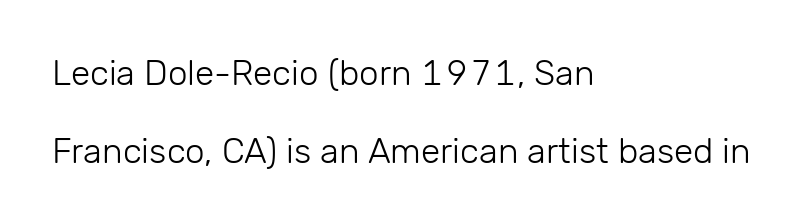
Q: Is the text bold? A: No.
Q: Is the text italic (slanted)? A: No, it is upright.
Q: Is the typeface a serif or a sans-serif typeface? A: Sans-serif.
Q: Is the text underlined? A: No.
Q: How is the paragraph aligned? A: Left-aligned.
Q: Is the spacing between letters normal or unusually wide? A: Normal.
Q: Is the spacing between lines tight, normal or loose? A: Loose.
Q: Width (condensed, normal, or wide)? A: Normal.
Q: Stroke contrast? A: Low.
Q: x-height? A: Medium.
Q: Monospaced? A: No.
